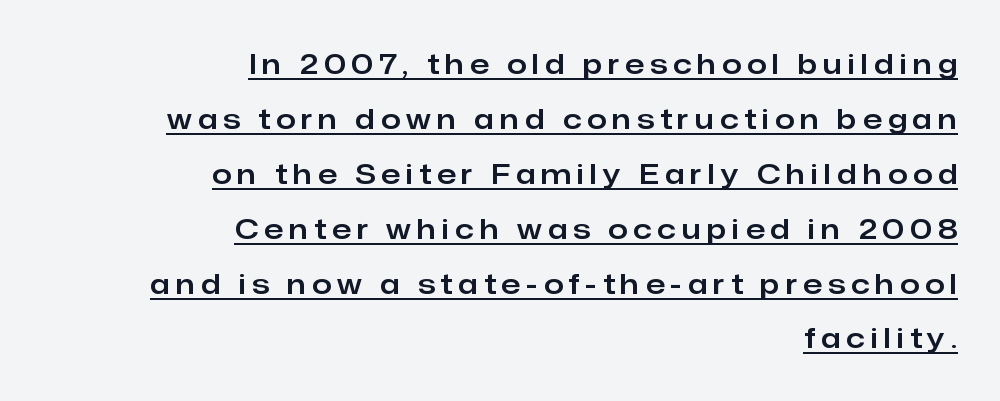
{"serif": "no", "italic": "no", "width": "normal", "stroke_contrast": "low", "x_height": "medium", "monospaced": "no", "underline": "yes", "align": "right", "line_spacing": "loose", "line_spacing_ratio": 1.96, "letter_spacing": "wide", "letter_spacing_em": 0.22, "glyph_px": 28}
